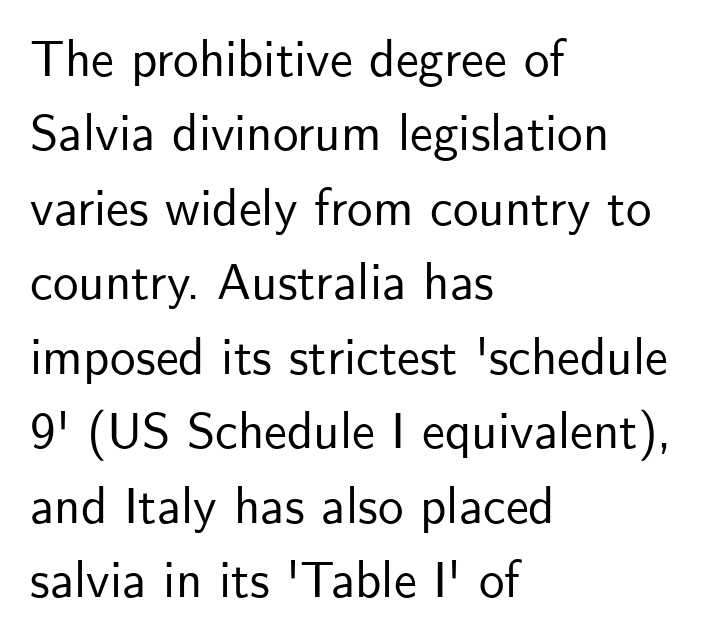
The image shows 51 px sans-serif type, upright; set left-aligned, normal line spacing (1.46x), normal letter spacing, not underlined; low stroke contrast and a small x-height.
